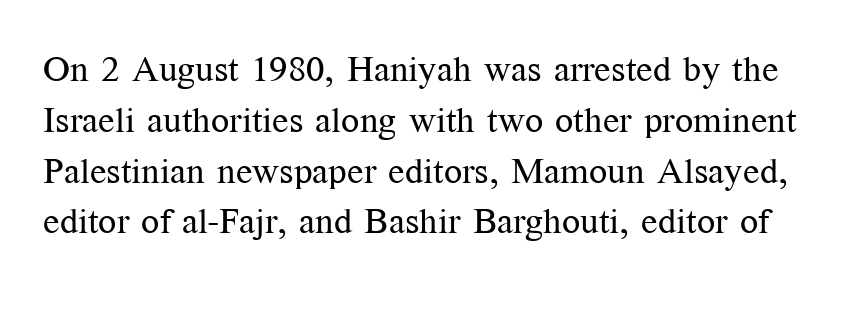
Do the letters lean? They stand straight. The face used here is proportionally spaced, like ordinary book or web type. These lines are composed in type with serifs. The strokes are not fattened; the text isn't bold.
